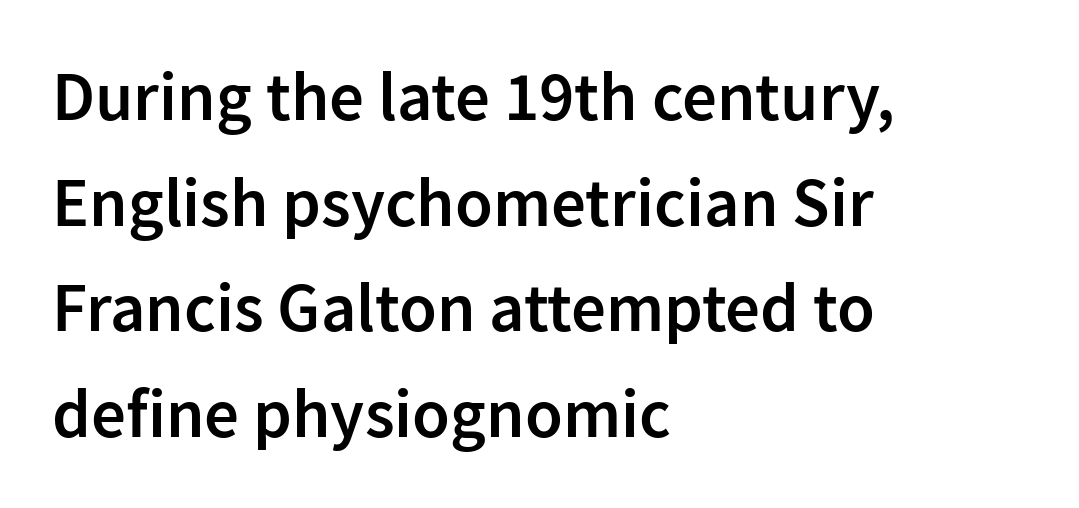
Q: Is the text bold? A: Semi-bold.
Q: Is the text italic (slanted)? A: No, it is upright.
Q: Is the typeface a serif or a sans-serif typeface? A: Sans-serif.
Q: Is the text underlined? A: No.
Q: How is the paragraph aligned? A: Left-aligned.
Q: Is the spacing between letters normal or unusually wide? A: Normal.
Q: Is the spacing between lines tight, normal or loose? A: Normal.
Q: Width (condensed, normal, or wide)? A: Normal.
Q: Stroke contrast? A: Low.
Q: x-height? A: Medium.
Q: Monospaced? A: No.
